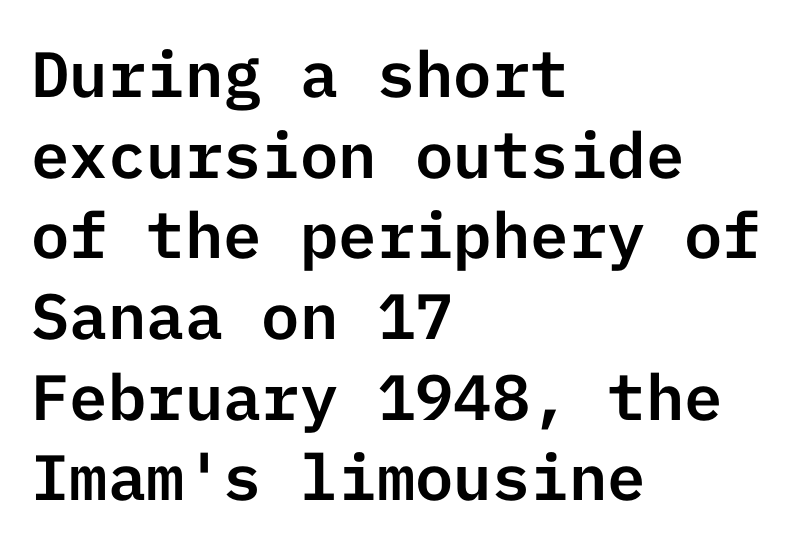
The image shows 64 px sans-serif type, upright; set left-aligned, normal line spacing (1.26x), normal letter spacing, not underlined; low stroke contrast and a medium x-height.
